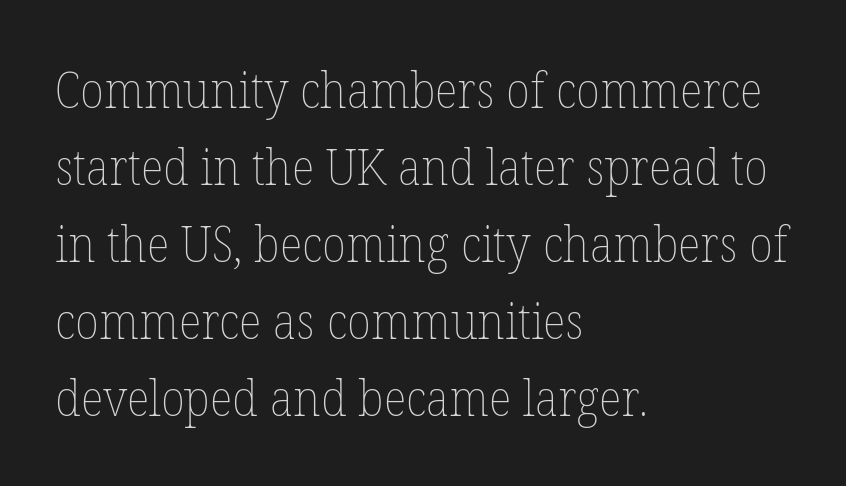
{"italic": "no", "bold": "no", "weight": "thin", "width": "normal", "stroke_contrast": "low", "x_height": "medium", "monospaced": "no", "underline": "no", "align": "left", "line_spacing": "normal", "line_spacing_ratio": 1.57, "letter_spacing": "normal", "letter_spacing_em": 0.0, "glyph_px": 49}
